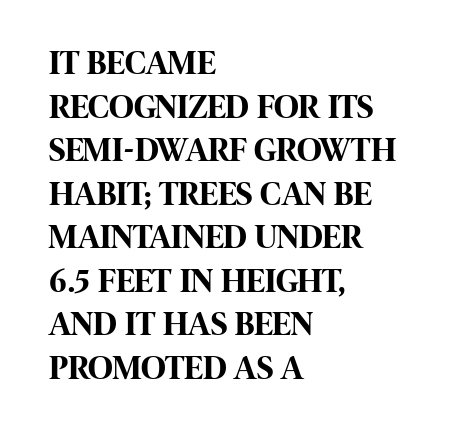
This is heavy type, rendered in bold. All the whitespace from short lines collects on the right. Notice how the stems are strictly vertical — no italics here. Spacing between characters is what you'd get straight out of the box. Proportional: the letters do not fall into vertical columns. Only glyphs here, with clear space below each row.
